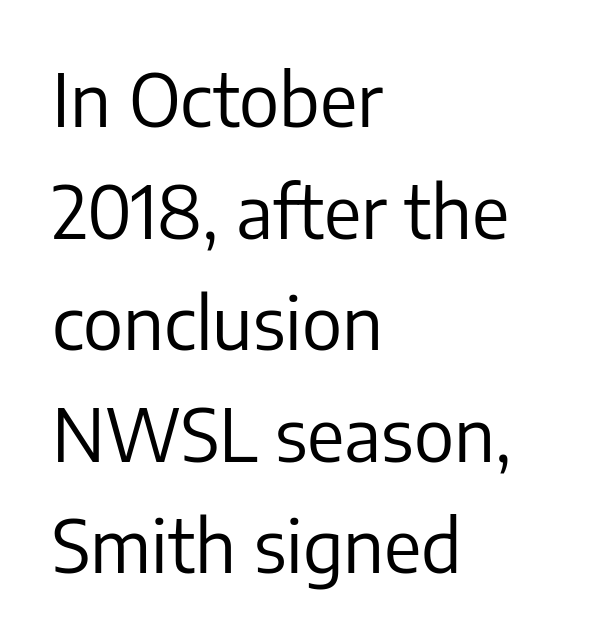
Q: Is the text bold? A: No.
Q: Is the text italic (slanted)? A: No, it is upright.
Q: Is the typeface a serif or a sans-serif typeface? A: Sans-serif.
Q: Is the text underlined? A: No.
Q: How is the paragraph aligned? A: Left-aligned.
Q: Is the spacing between letters normal or unusually wide? A: Normal.
Q: Is the spacing between lines tight, normal or loose? A: Normal.
Q: Width (condensed, normal, or wide)? A: Normal.
Q: Stroke contrast? A: Low.
Q: x-height? A: Medium.
Q: Monospaced? A: No.
